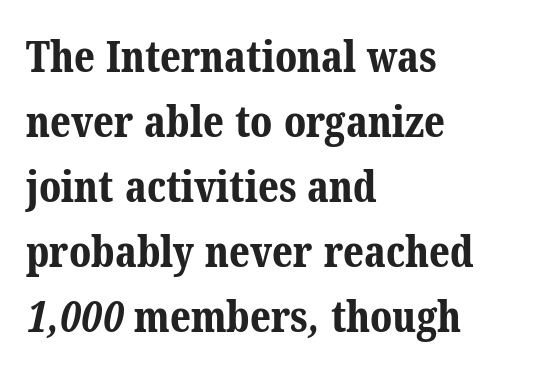
The rendering anchors every line to the left-hand side. These words are printed bold, with thick strokes throughout. One glance says typical: line gaps are just what's usual. Plain, unruled lines of type.
